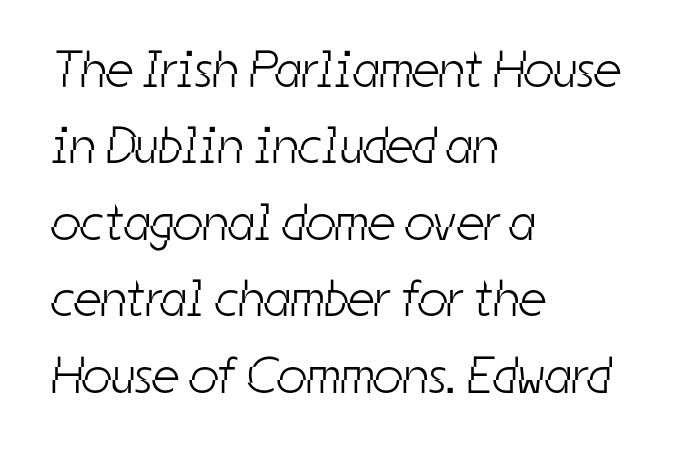
Q: Is the text bold? A: No.
Q: Is the typeface a serif or a sans-serif typeface? A: Sans-serif.
Q: Is the text underlined? A: No.
Q: How is the paragraph aligned? A: Left-aligned.
Q: Is the spacing between letters normal or unusually wide? A: Normal.
Q: Is the spacing between lines tight, normal or loose? A: Normal.
Q: Width (condensed, normal, or wide)? A: Condensed.
Q: Stroke contrast? A: Low.
Q: x-height? A: Medium.
Q: Monospaced? A: No.
